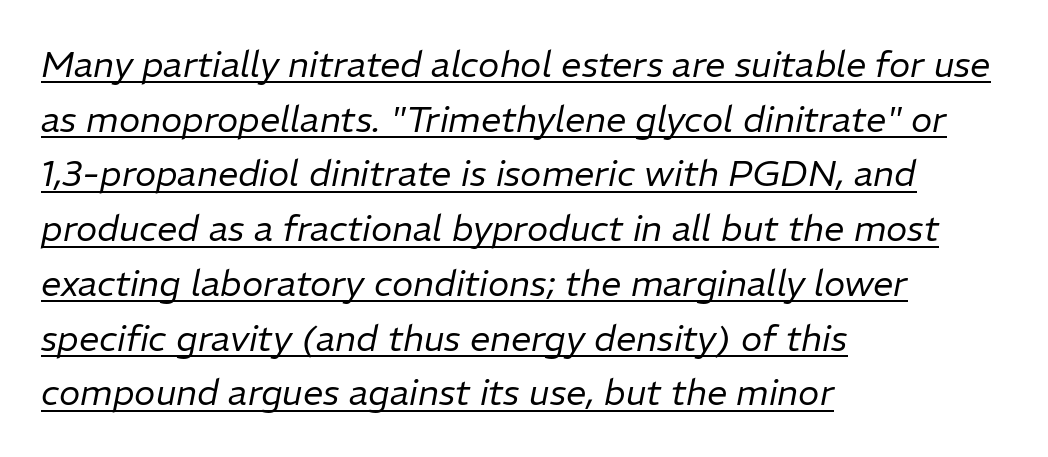
The image shows 36 px regular-weight type, italic (leaning right); set left-aligned, normal line spacing (1.52x), normal letter spacing, underlined; low stroke contrast and a medium x-height.
